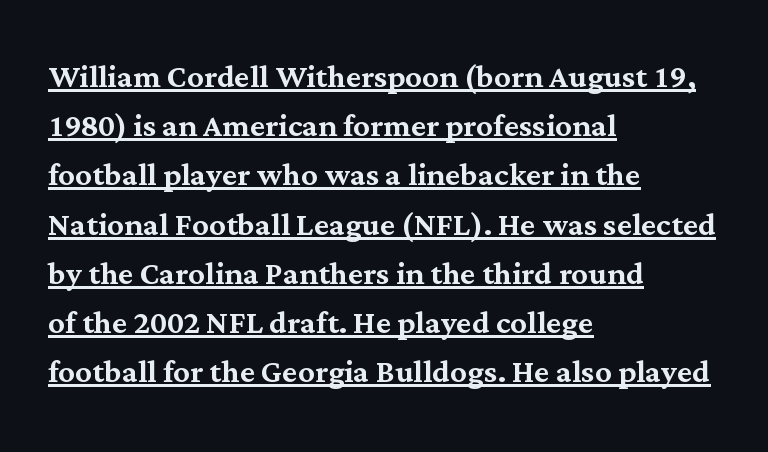
The image shows 41 px serif type, upright; set left-aligned, line spacing 1.2x, normal letter spacing, underlined; medium stroke contrast and a medium x-height.
